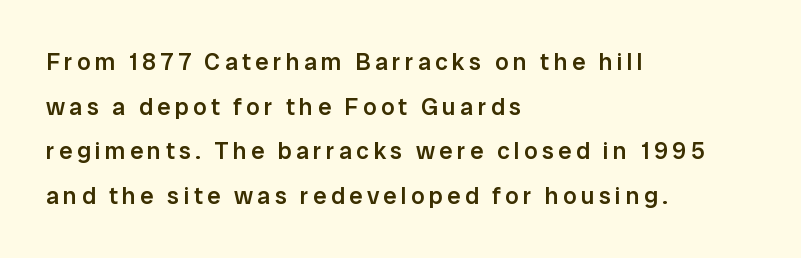
This is roman type, the default non-slanted kind. Students, this is semibold: more ink than regular, less than bold. Does the copy run flush right? No — it runs flush left. Bare-footed words on every line.
